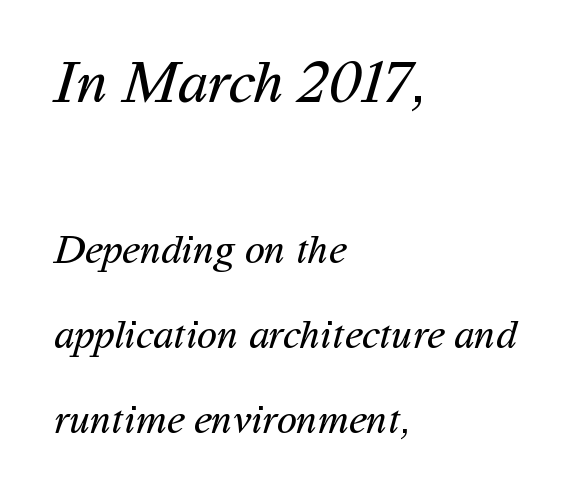
{"serif": "no", "bold": "no", "weight": "regular", "width": "normal", "stroke_contrast": "medium", "x_height": "medium", "monospaced": "no", "underline": "no", "align": "left", "line_spacing": "loose", "line_spacing_ratio": 2.08, "letter_spacing": "normal", "letter_spacing_em": 0.0, "larger_block": "first", "size_ratio": 1.49, "glyph_px": 61}
